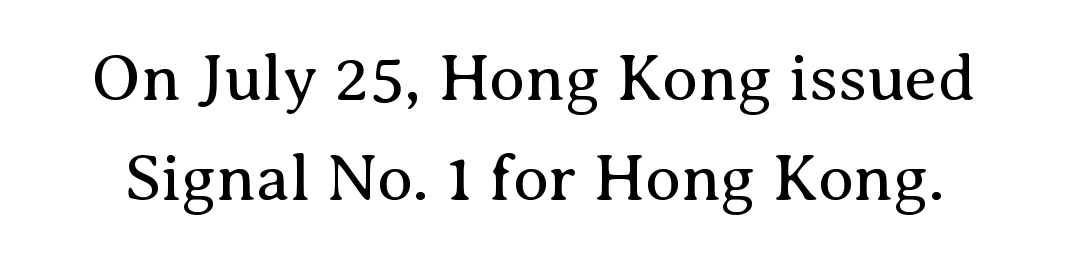
{"serif": "yes", "italic": "no", "bold": "no", "weight": "regular", "width": "normal", "stroke_contrast": "medium", "x_height": "medium", "monospaced": "no", "underline": "no", "line_spacing": "normal", "line_spacing_ratio": 1.51, "letter_spacing": "normal", "letter_spacing_em": 0.0, "glyph_px": 66}
